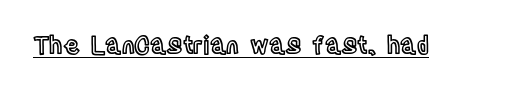
{"italic": "no", "underline": "yes", "letter_spacing": "normal", "letter_spacing_em": 0.0, "glyph_px": 24}
